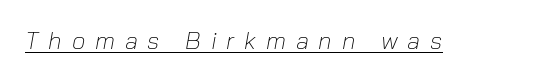
Q: Is the text bold? A: No.
Q: Is the text italic (slanted)? A: Yes, it leans right by about 10 degrees.
Q: Is the text underlined? A: Yes.
Q: Is the spacing between letters normal or unusually wide? A: Unusually wide.
